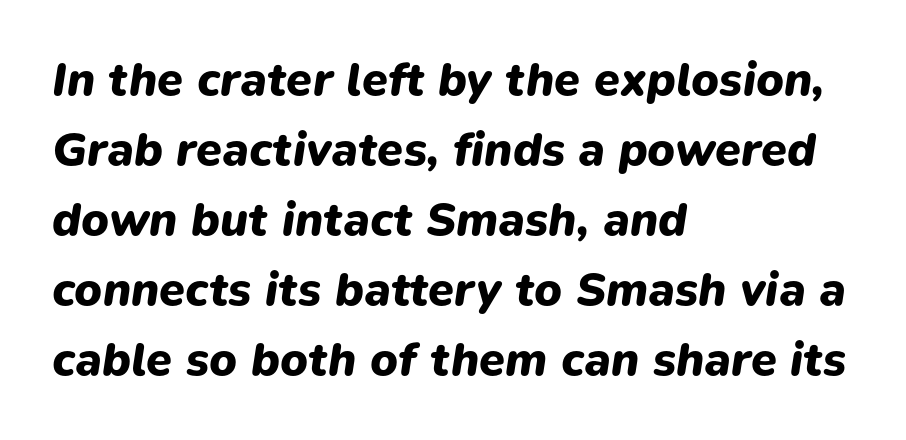
The image shows 47 px heavy type, italic (leaning right); set left-aligned, normal line spacing (1.49x), normal letter spacing, not underlined; low stroke contrast and a medium x-height.
